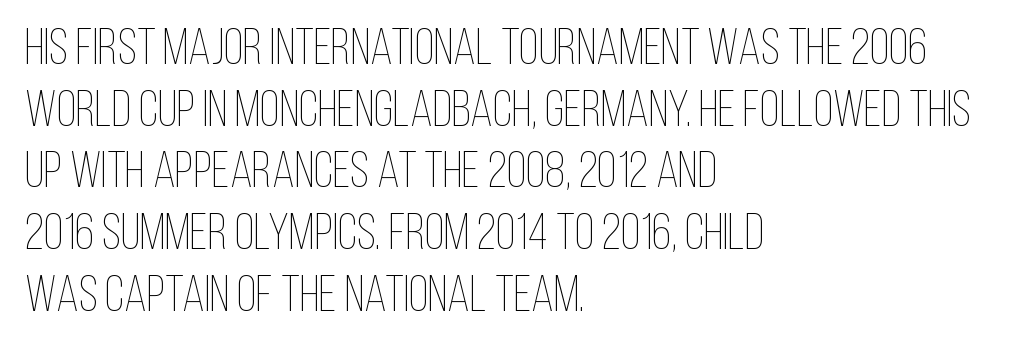
{"italic": "no", "bold": "no", "weight": "thin", "width": "condensed", "stroke_contrast": "low", "x_height": "large", "monospaced": "no", "underline": "no", "align": "left", "line_spacing_ratio": 1.21, "letter_spacing": "normal", "letter_spacing_em": 0.0, "glyph_px": 51}
